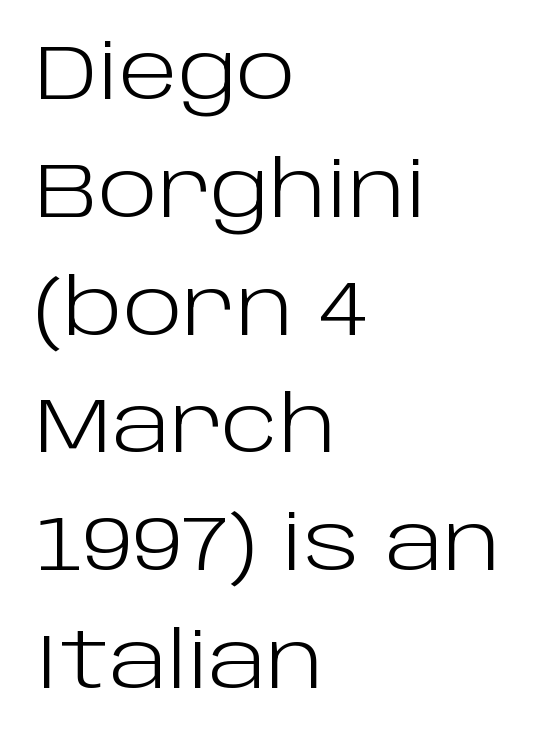
The image shows 78 px light sans-serif type, upright; set left-aligned, normal line spacing (1.51x), normal letter spacing, not underlined; low stroke contrast and a large x-height.
